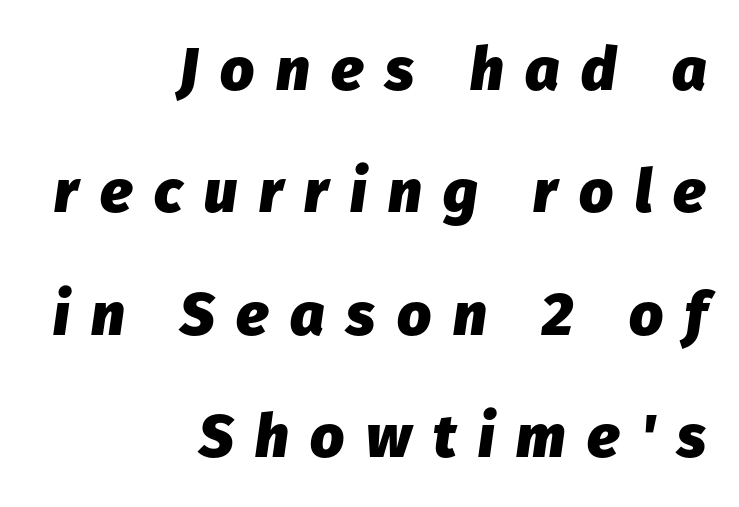
{"italic": "yes", "lean": "right", "slant_degrees": 8, "bold": "yes", "weight": "heavy", "width": "normal", "stroke_contrast": "low", "x_height": "medium", "monospaced": "no", "underline": "no", "align": "right", "line_spacing": "loose", "line_spacing_ratio": 2.04, "letter_spacing": "wide", "letter_spacing_em": 0.36, "glyph_px": 60}
